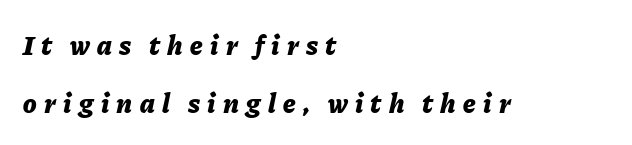
Q: Is the text bold? A: Yes.
Q: Is the text italic (slanted)? A: Yes, it leans right by about 11 degrees.
Q: Is the text underlined? A: No.
Q: How is the paragraph aligned? A: Left-aligned.
Q: Is the spacing between letters normal or unusually wide? A: Unusually wide.
Q: Is the spacing between lines tight, normal or loose? A: Loose.
Q: Width (condensed, normal, or wide)? A: Normal.
Q: Stroke contrast? A: Low.
Q: x-height? A: Medium.
Q: Monospaced? A: No.
